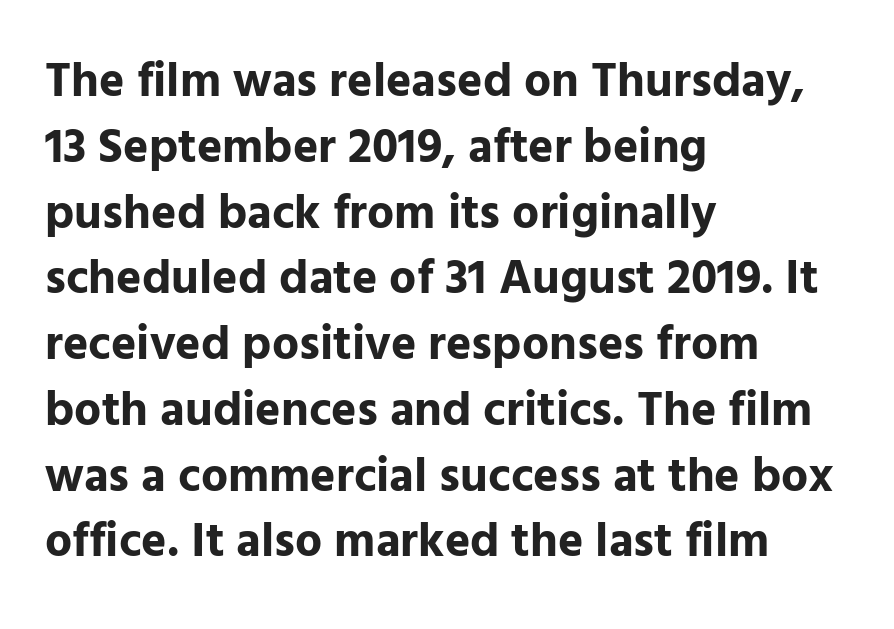
{"serif": "no", "italic": "no", "bold": "yes", "weight": "bold", "width": "normal", "stroke_contrast": "low", "x_height": "medium", "monospaced": "no", "underline": "no", "align": "left", "line_spacing": "normal", "line_spacing_ratio": 1.37, "letter_spacing": "normal", "letter_spacing_em": 0.0, "glyph_px": 48}
